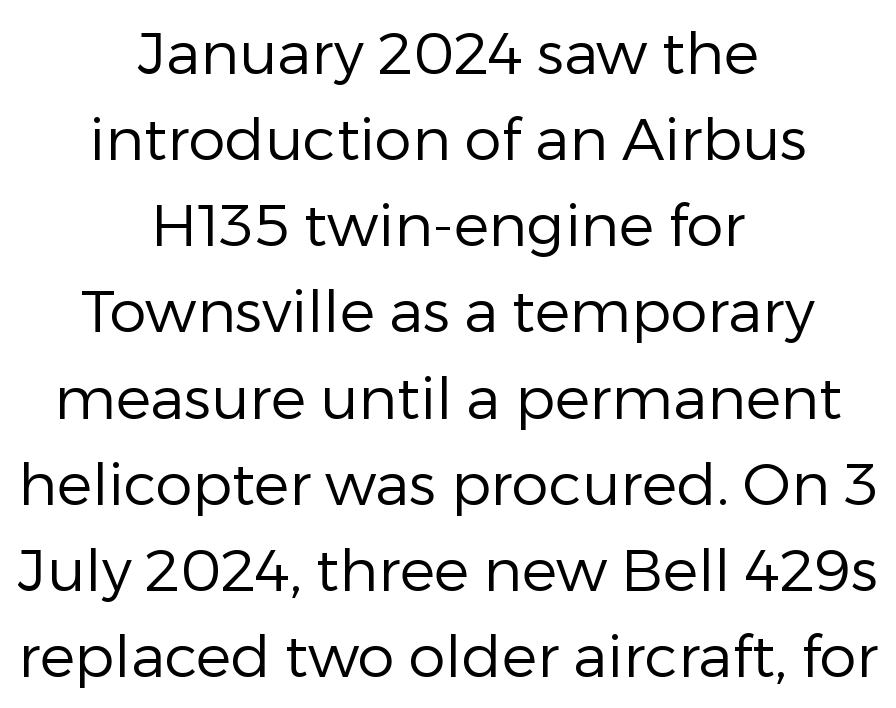
Bare-footed words on every line. The lines in this sample share a center point and differ in where they start and stop. A normal amount of white space separates one row of letters from the next. Is the stroke heavy? The answer is a plain regular-or-lighter. Nobody touched the tracking dial on this one.
